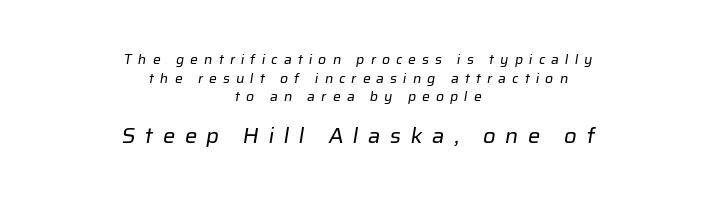
The image shows 22 px text type; set centered, normal line spacing (1.33x), unusually wide letter spacing (+0.43 em), not underlined; the second (bottom) block is 1.57x larger.
